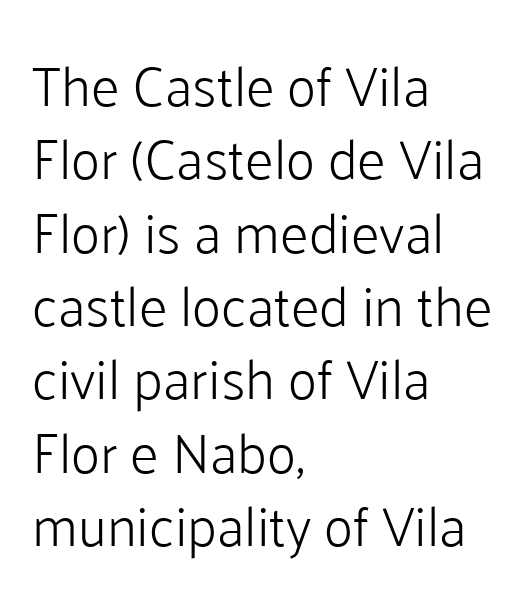
Q: Is the text bold? A: No.
Q: Is the text italic (slanted)? A: No, it is upright.
Q: Is the typeface a serif or a sans-serif typeface? A: Sans-serif.
Q: Is the text underlined? A: No.
Q: How is the paragraph aligned? A: Left-aligned.
Q: Is the spacing between letters normal or unusually wide? A: Normal.
Q: Is the spacing between lines tight, normal or loose? A: Normal.
Q: Width (condensed, normal, or wide)? A: Normal.
Q: Stroke contrast? A: Low.
Q: x-height? A: Medium.
Q: Monospaced? A: No.
